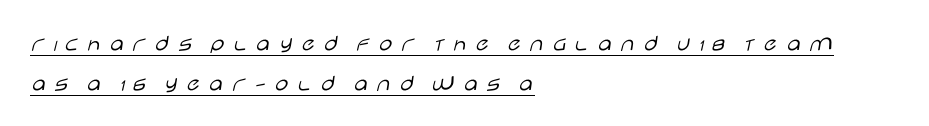
Leftover space on each line is placed entirely after the last word. The tracking reads as deliberately expanded to a designer's eye. Whoever set this chose a conventional vertical rhythm. This sample carries an underscore along the baseline area. Weight class: somewhere from thin through regular.
